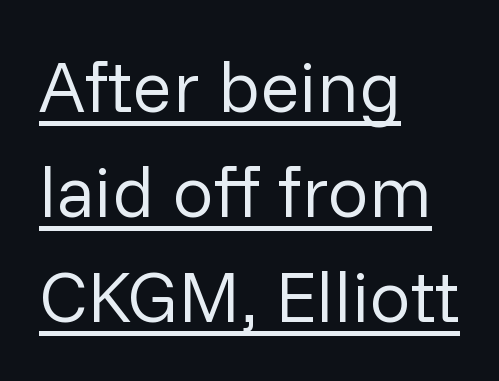
Regarding leading, the lines here are spaced in the standard way. Stroke terminals: plain, sans-serif. The paragraph shown leans on its left margin. The rendering uses natural spacing where letterforms have individual widths. Does extra space separate the letters? No, they use regular spacing. When letters stand straight like this, we call the style roman or upright.
